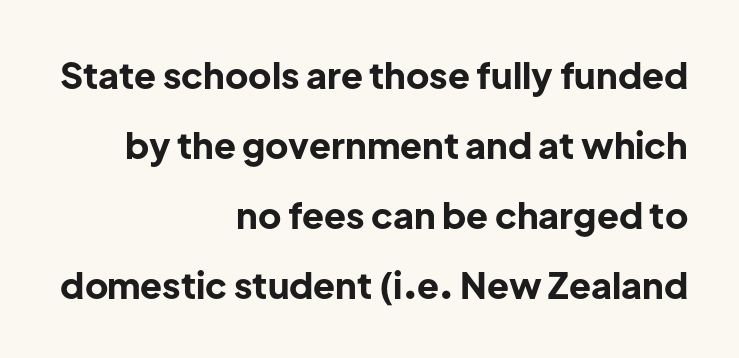
The passage shown is not underscored anywhere. Do the characters align in a grid? No, the font is proportional. When letters stand straight like this, we call the style roman or upright. Casual observation: everything's shoved over to the right.
